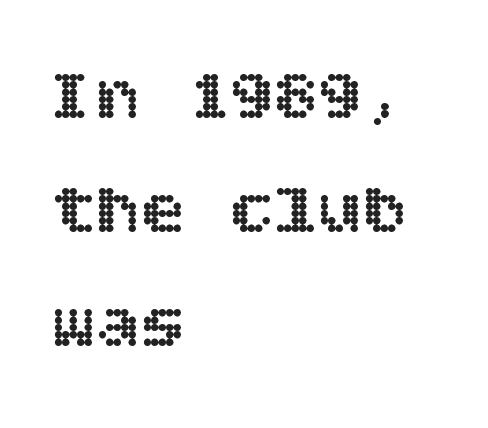
These lines stack with their left ends in a neat column. Glance below the letters and you will spot only blank space. Summary of vertical rhythm: regular, with standard interline spacing. The passage shown has conventional tracking throughout.
